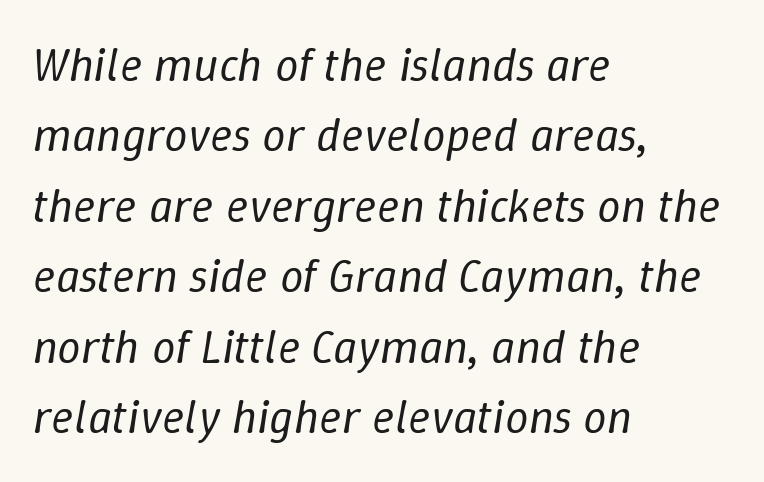
{"italic": "yes", "lean": "right", "slant_degrees": 9, "bold": "no", "weight": "regular", "width": "normal", "stroke_contrast": "low", "x_height": "medium", "monospaced": "no", "underline": "no", "align": "left", "line_spacing": "normal", "line_spacing_ratio": 1.5, "letter_spacing": "normal", "letter_spacing_em": 0.0, "glyph_px": 47}
